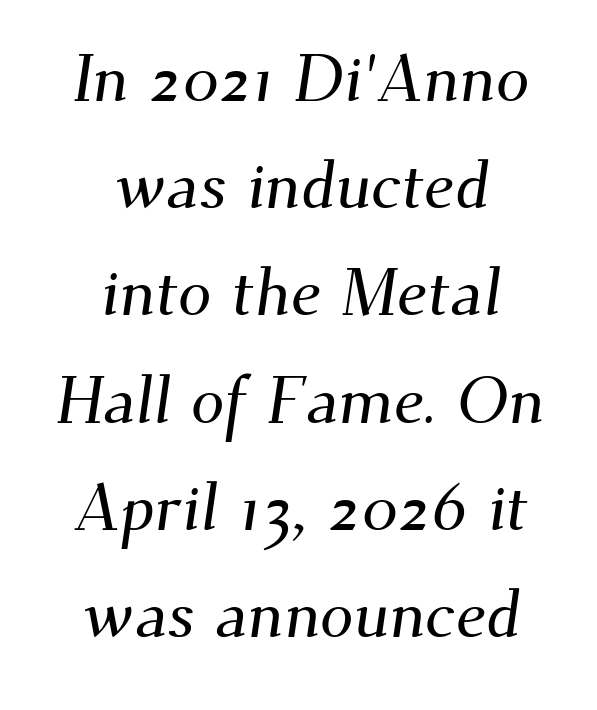
The image shows 67 px serif type; set centered, normal line spacing (1.6x), normal letter spacing, not underlined; medium stroke contrast and a small x-height.
